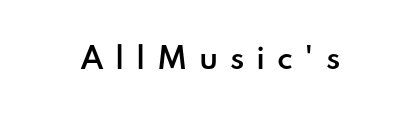
The image shows 29 px semibold sans-serif type, upright; set unusually wide letter spacing (+0.4 em), not underlined; low stroke contrast and a small x-height.
